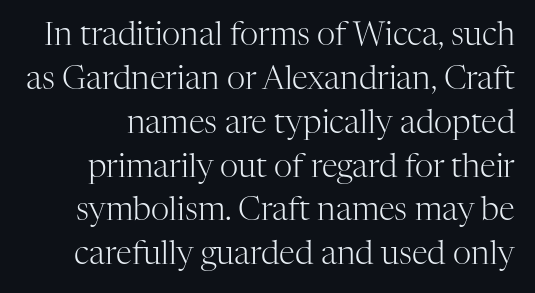
Q: Is the text bold? A: No.
Q: Is the text italic (slanted)? A: No, it is upright.
Q: Is the typeface a serif or a sans-serif typeface? A: Serif.
Q: Is the text underlined? A: No.
Q: Is the spacing between letters normal or unusually wide? A: Normal.
Q: Is the spacing between lines tight, normal or loose? A: Normal.
Q: Width (condensed, normal, or wide)? A: Normal.
Q: Stroke contrast? A: High.
Q: x-height? A: Medium.
Q: Monospaced? A: No.
